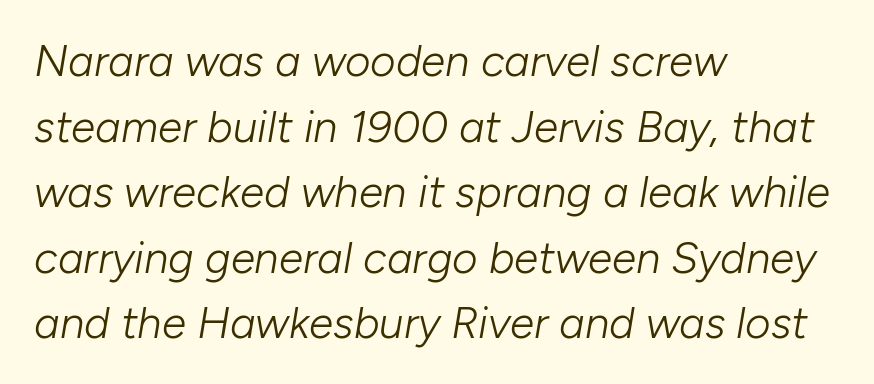
Q: Is the text bold? A: No.
Q: Is the text italic (slanted)? A: Yes, it leans right by about 10 degrees.
Q: Is the text underlined? A: No.
Q: How is the paragraph aligned? A: Left-aligned.
Q: Is the spacing between letters normal or unusually wide? A: Normal.
Q: Is the spacing between lines tight, normal or loose? A: Normal.
Q: Width (condensed, normal, or wide)? A: Normal.
Q: Stroke contrast? A: Low.
Q: x-height? A: Medium.
Q: Monospaced? A: No.
